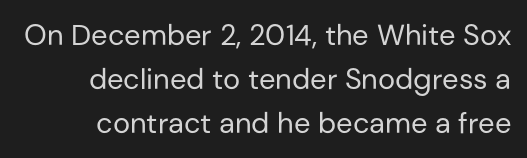
The strokes are not fattened; the text isn't bold. The letters carry no serifs — their stems end cleanly without finishing strokes. The vertical gap from one line to the next is medium. These lines are rendered in a variable-pitch font.
